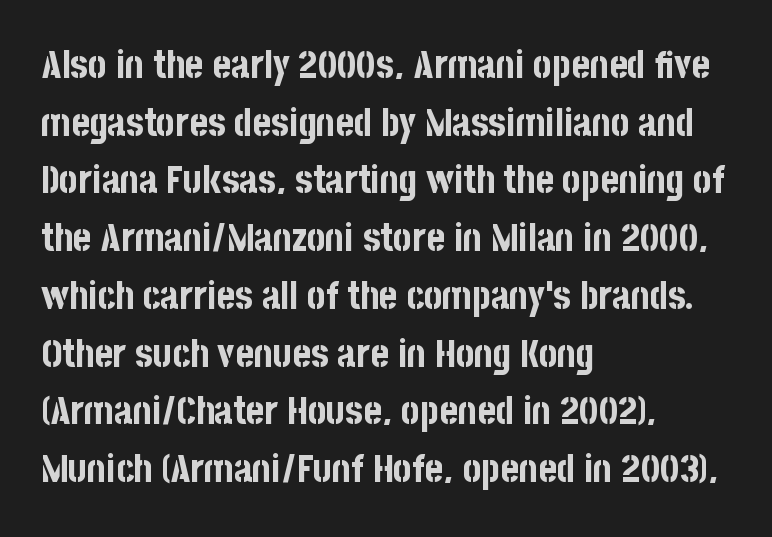
Letter spacing: default. A typesetter would call this proportional, since set widths differ per character. Check where the strokes stop: nothing finishes them off — pure sans. The type sits square on the baseline with zero lean.
